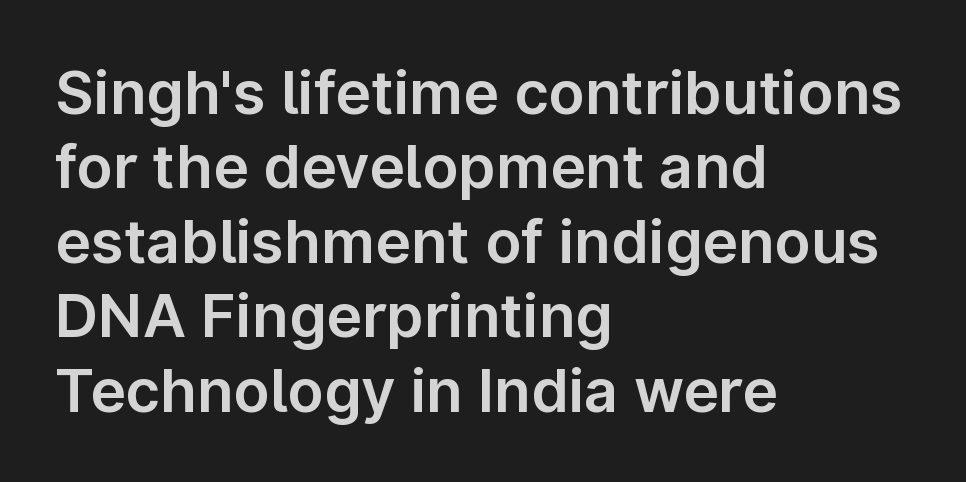
The type sits square on the baseline with zero lean. Does extra space separate the letters? No, they use regular spacing. The strip under each line holds only bare page. Layout note: lines flush left.
